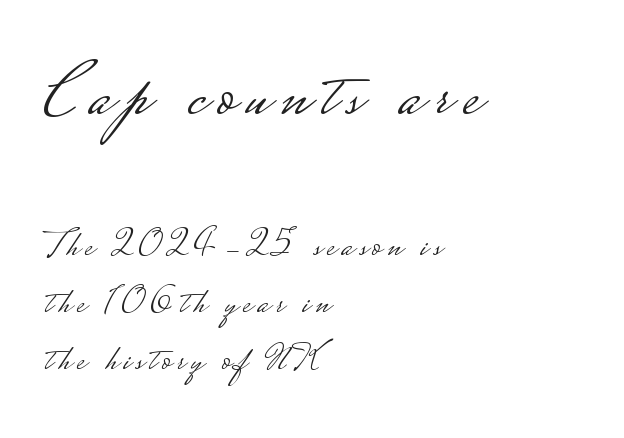
{"serif": "no", "bold": "no", "weight": "light", "width": "wide", "stroke_contrast": "low", "monospaced": "no", "underline": "no", "align": "left", "line_spacing": "normal", "line_spacing_ratio": 1.51, "larger_block": "first", "size_ratio": 2.0, "glyph_px": 76}
